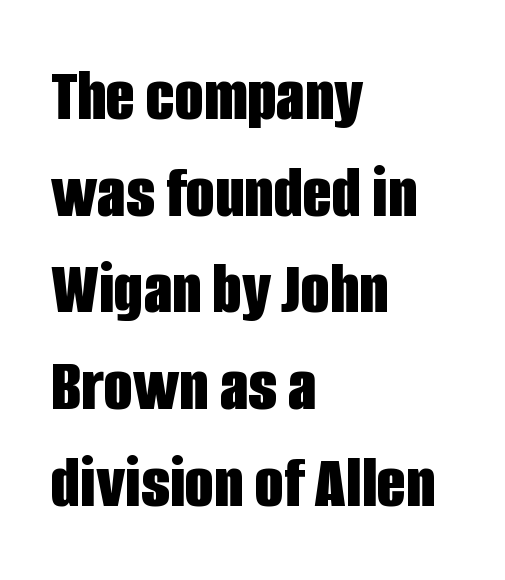
The image shows 75 px bold, condensed sans-serif type, upright; set left-aligned, normal line spacing (1.29x), normal letter spacing, not underlined; low stroke contrast and a large x-height.
